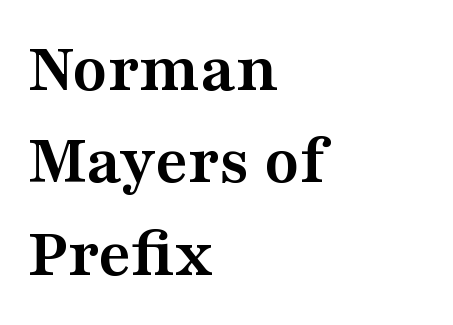
{"serif": "yes", "italic": "no", "bold": "yes", "weight": "semibold", "width": "wide", "stroke_contrast": "medium", "x_height": "medium", "monospaced": "no", "underline": "no", "align": "left", "line_spacing": "normal", "line_spacing_ratio": 1.3, "letter_spacing": "normal", "letter_spacing_em": 0.0, "glyph_px": 71}
